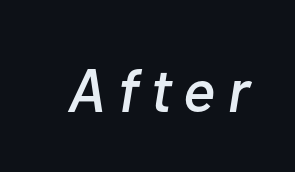
{"italic": "yes", "lean": "right", "slant_degrees": 10, "width": "normal", "stroke_contrast": "low", "x_height": "medium", "monospaced": "no", "underline": "no", "letter_spacing": "wide", "letter_spacing_em": 0.2, "glyph_px": 61}
